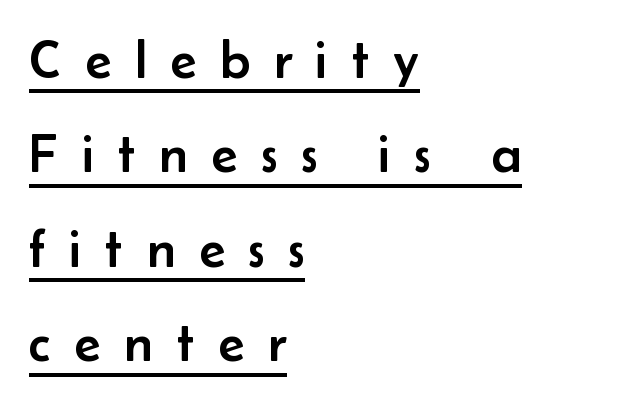
This rendering employs a face without finishing strokes, i.e., a sans-serif. Notice how the passage keeps a crisp vertical edge on the left only. Characters follow at a spacing far wider than the type designer built in. Caption: lettering with a line underneath.
